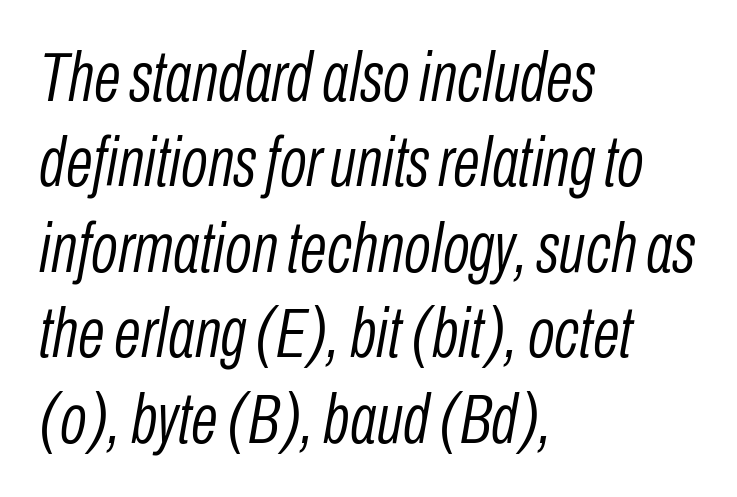
{"italic": "yes", "lean": "right", "slant_degrees": 10, "bold": "no", "weight": "light", "width": "condensed", "stroke_contrast": "low", "x_height": "medium", "monospaced": "no", "underline": "no", "align": "left", "line_spacing_ratio": 1.22, "letter_spacing": "normal", "letter_spacing_em": 0.0, "glyph_px": 70}
